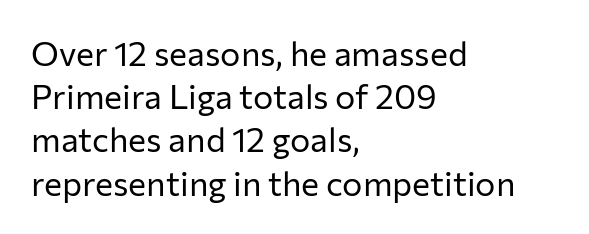
This is sans-serif lettering, the kind often seen on screens and signage. Only glyphs here, with clear space below each row. The compositor pushed each line to the left boundary. Does the leading feel generous? No, just average. Ordinary non-slanted type is in use.
